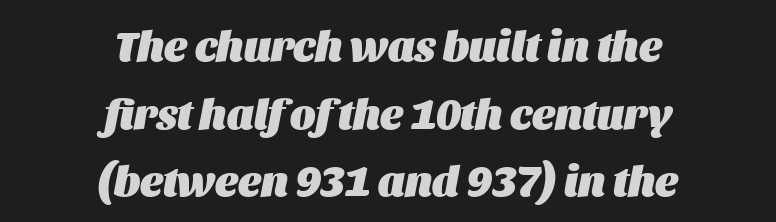
{"italic": "yes", "lean": "right", "slant_degrees": 11, "bold": "yes", "weight": "heavy", "width": "normal", "stroke_contrast": "medium", "x_height": "large", "monospaced": "no", "underline": "no", "align": "center", "line_spacing": "normal", "line_spacing_ratio": 1.57, "letter_spacing": "normal", "letter_spacing_em": 0.0, "glyph_px": 43}
